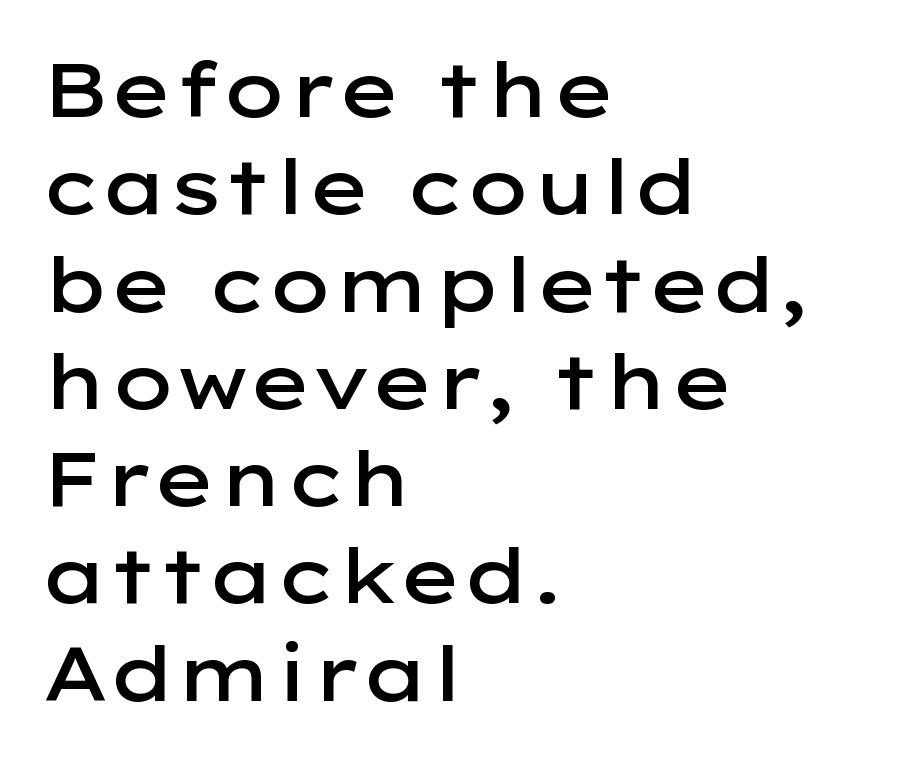
The baseline area is clear. To sum up the face: it is a sans, with no serifs. Look at the tracking — it's just the regular setting, nothing added. Horizontal alignment here is leftward, the default for most running prose. The passage shown stacks its lines at a standard gap. The lettering holds an erect, upright posture throughout.
